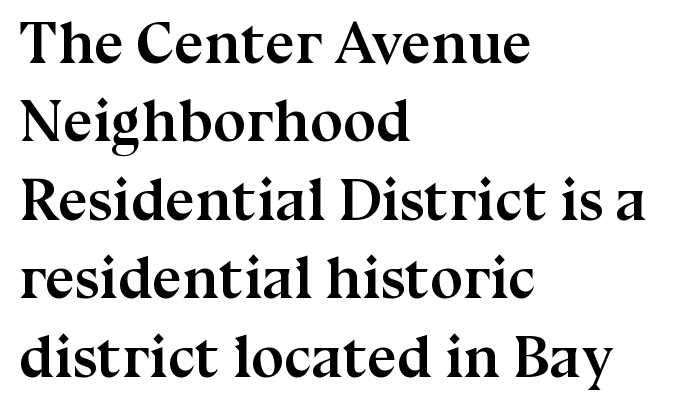
Q: Is the text bold? A: Yes.
Q: Is the text italic (slanted)? A: No, it is upright.
Q: Is the typeface a serif or a sans-serif typeface? A: Serif.
Q: Is the text underlined? A: No.
Q: How is the paragraph aligned? A: Left-aligned.
Q: Is the spacing between letters normal or unusually wide? A: Normal.
Q: Is the spacing between lines tight, normal or loose? A: Normal.
Q: Width (condensed, normal, or wide)? A: Normal.
Q: Stroke contrast? A: Medium.
Q: x-height? A: Medium.
Q: Monospaced? A: No.
